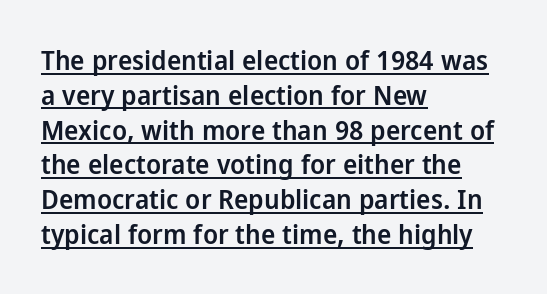
{"italic": "no", "bold": "semi", "underline": "yes", "align": "left", "line_spacing": "normal", "line_spacing_ratio": 1.29, "letter_spacing": "normal", "letter_spacing_em": 0.0, "glyph_px": 27}
